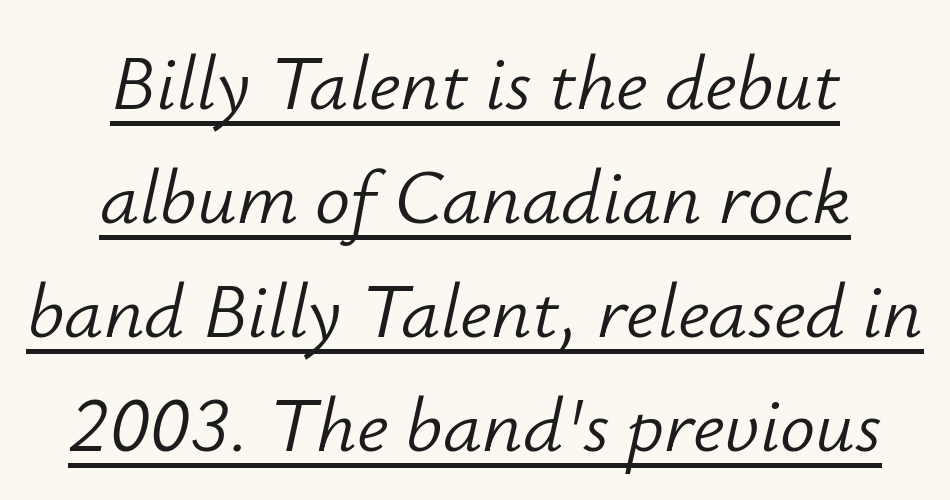
Does extra space separate the letters? No, they use regular spacing. Counters stay open thanks to moderate or lighter strokes. If you measured baseline to baseline, you'd find a middling distance. These characters rest on top of a visible drawn line. The typography opts for an oblique posture over an upright one. The text block is weighted toward neither margin, spreading evenly from the middle.
